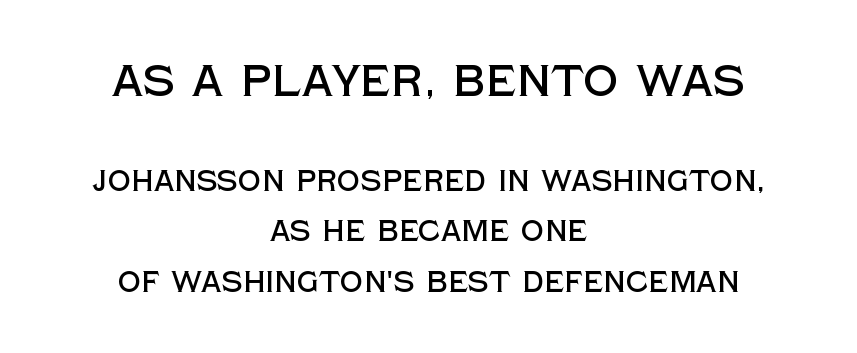
The image shows 44 px sans-serif type, upright; set centered, line spacing 1.73x, normal letter spacing, not underlined; the first (top) block is 1.52x larger; a large x-height.
